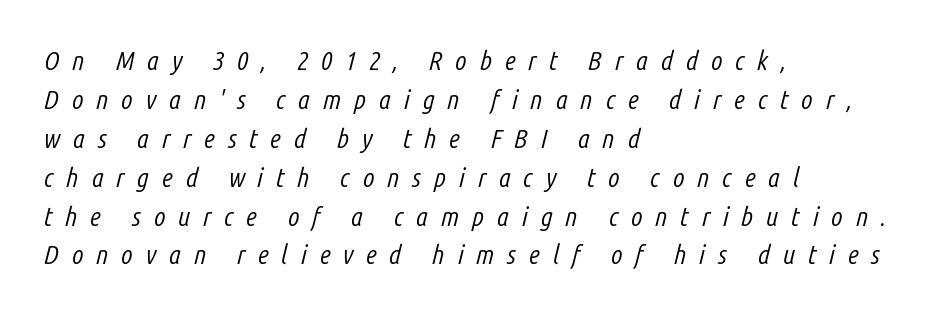
The image shows 27 px text type, italic (leaning right); set left-aligned, normal line spacing (1.44x), unusually wide letter spacing (+0.47 em), not underlined.
